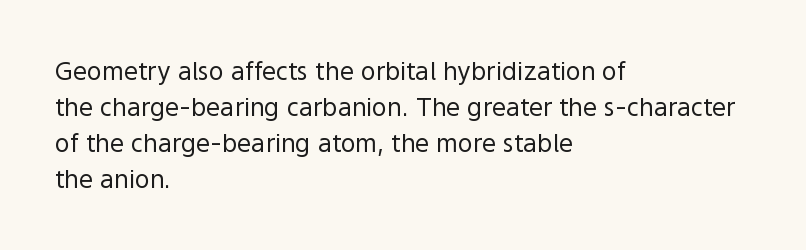
The image shows 25 px text type, upright; set left-aligned, normal line spacing (1.44x), normal letter spacing, not underlined.
